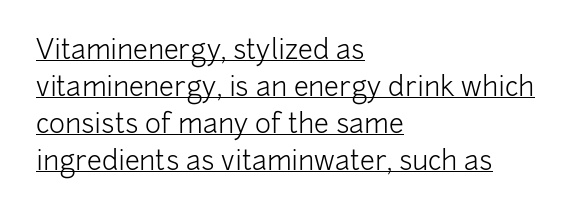
Q: Is the text bold? A: No.
Q: Is the text italic (slanted)? A: No, it is upright.
Q: Is the text underlined? A: Yes.
Q: How is the paragraph aligned? A: Left-aligned.
Q: Is the spacing between letters normal or unusually wide? A: Normal.
Q: Is the spacing between lines tight, normal or loose? A: Normal.
